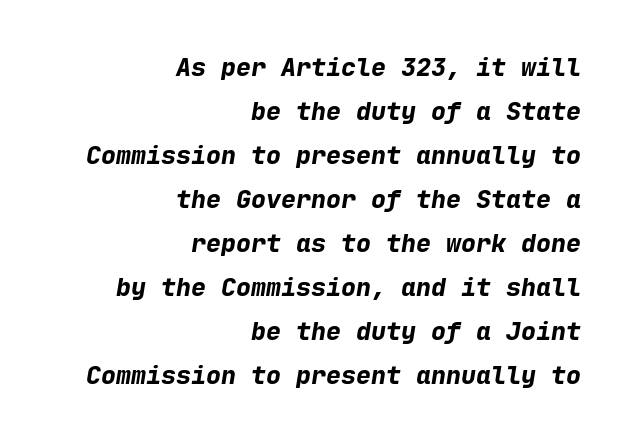
The image shows 25 px bold type, italic (leaning right); set right-aligned, line spacing 1.76x, normal letter spacing, not underlined.
